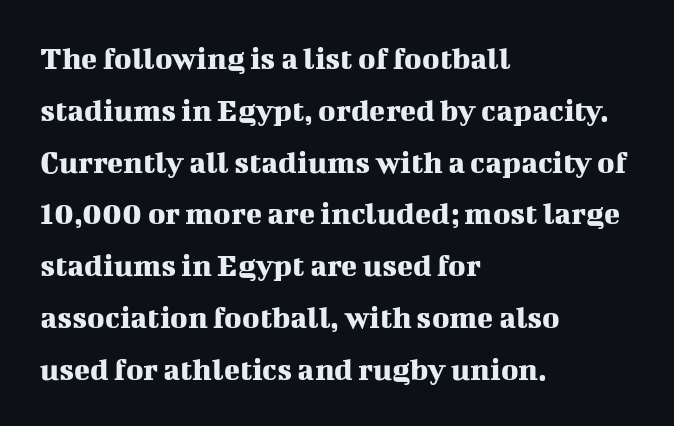
Q: Is the text italic (slanted)? A: No, it is upright.
Q: Is the typeface a serif or a sans-serif typeface? A: Serif.
Q: Is the text underlined? A: No.
Q: How is the paragraph aligned? A: Left-aligned.
Q: Is the spacing between letters normal or unusually wide? A: Normal.
Q: Is the spacing between lines tight, normal or loose? A: Normal.
Q: Width (condensed, normal, or wide)? A: Normal.
Q: Stroke contrast? A: Medium.
Q: x-height? A: Medium.
Q: Monospaced? A: No.
